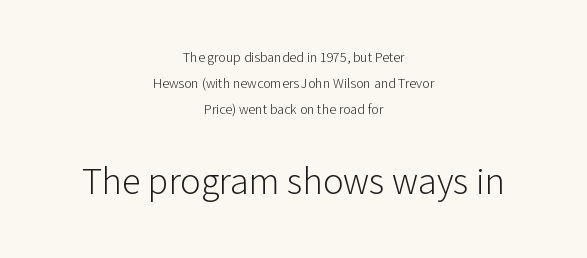
The image shows 38 px light sans-serif type, upright; set centered, line spacing 1.85x, normal letter spacing, not underlined; the second (bottom) block is 2.71x larger; low stroke contrast and a medium x-height.
